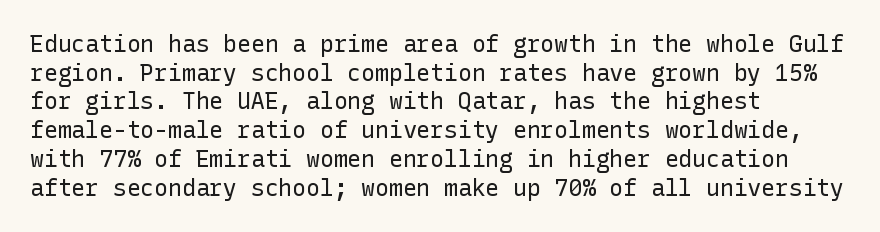
The image shows 23 px text type, upright; set left-aligned, normal line spacing (1.25x), normal letter spacing, not underlined.
